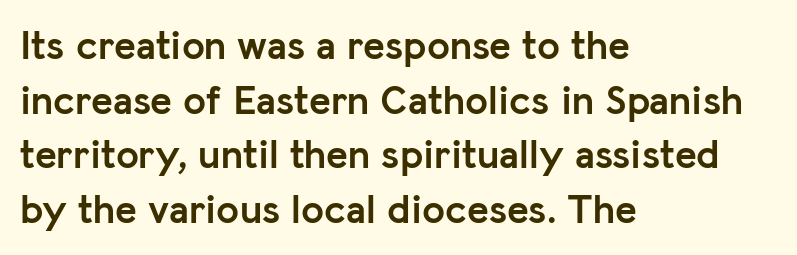
Q: Is the text bold? A: Yes.
Q: Is the text italic (slanted)? A: No, it is upright.
Q: Is the typeface a serif or a sans-serif typeface? A: Sans-serif.
Q: Is the text underlined? A: No.
Q: How is the paragraph aligned? A: Left-aligned.
Q: Is the spacing between letters normal or unusually wide? A: Normal.
Q: Is the spacing between lines tight, normal or loose? A: Normal.
Q: Width (condensed, normal, or wide)? A: Normal.
Q: Stroke contrast? A: Low.
Q: x-height? A: Medium.
Q: Monospaced? A: No.
